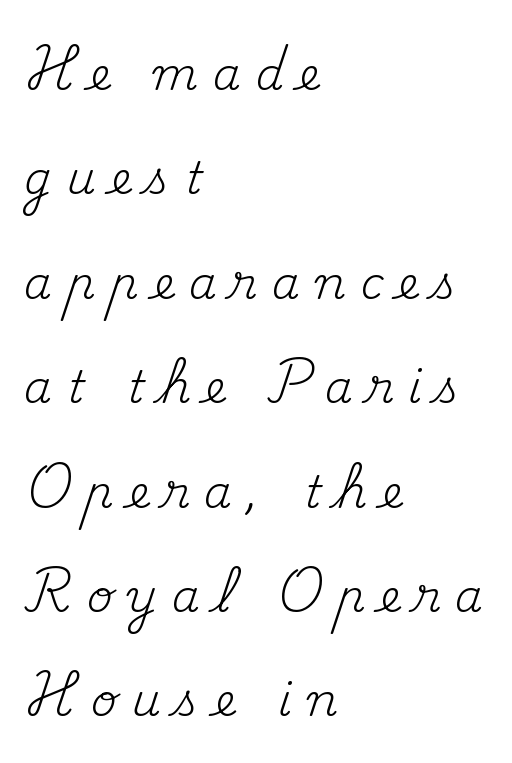
Alignment: flush left. In terms of letterspacing, this is a distinctly airy, spread setting. The letters advance in unequal steps, a hallmark of proportional type. The rendering shows small feet on the letterforms — a serif design.
